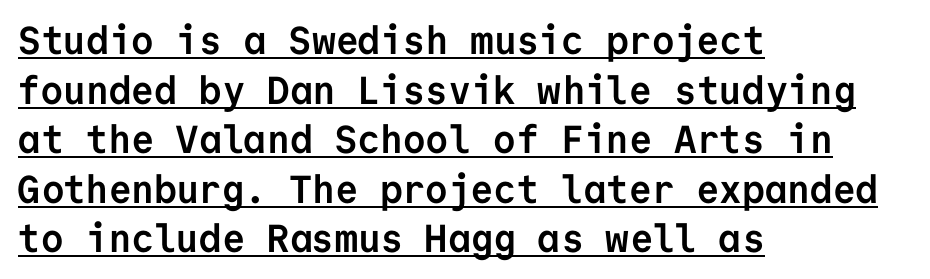
Q: Is the text bold? A: Yes.
Q: Is the text italic (slanted)? A: No, it is upright.
Q: Is the typeface a serif or a sans-serif typeface? A: Sans-serif.
Q: Is the text underlined? A: Yes.
Q: How is the paragraph aligned? A: Left-aligned.
Q: Is the spacing between letters normal or unusually wide? A: Normal.
Q: Is the spacing between lines tight, normal or loose? A: Normal.
Q: Width (condensed, normal, or wide)? A: Normal.
Q: Stroke contrast? A: Low.
Q: x-height? A: Medium.
Q: Monospaced? A: Yes.
